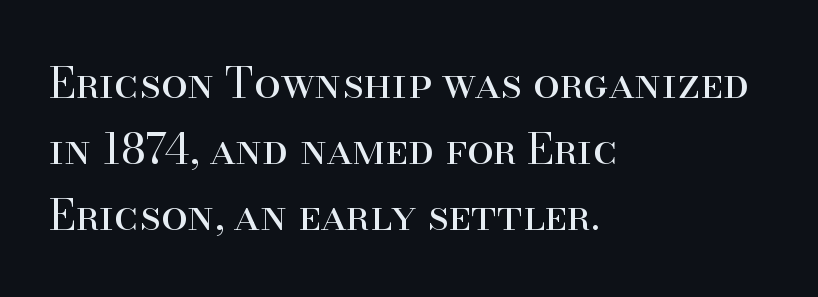
The image shows 43 px regular-weight serif type, upright; set left-aligned, normal line spacing (1.53x), normal letter spacing, not underlined; high stroke contrast and a small x-height.
